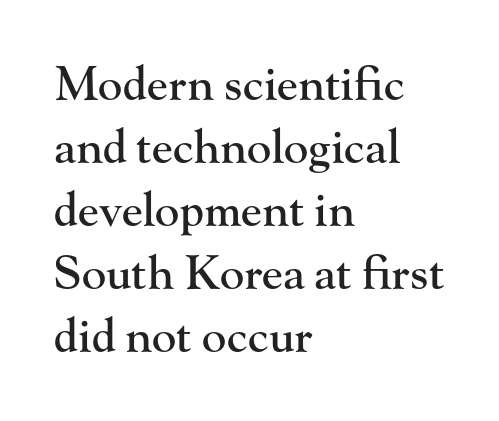
{"serif": "yes", "italic": "no", "width": "normal", "stroke_contrast": "high", "x_height": "small", "monospaced": "no", "underline": "no", "align": "left", "line_spacing": "normal", "line_spacing_ratio": 1.37, "letter_spacing": "normal", "letter_spacing_em": 0.0, "glyph_px": 46}
